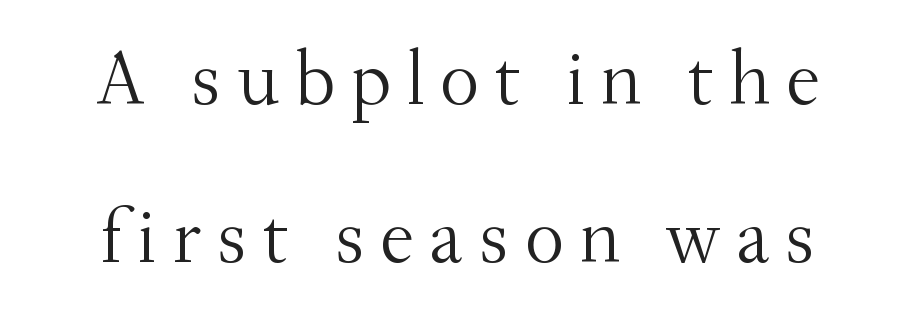
The image shows 78 px light serif type, upright; set loose line spacing (2.02x), not underlined; medium stroke contrast and a small x-height.
